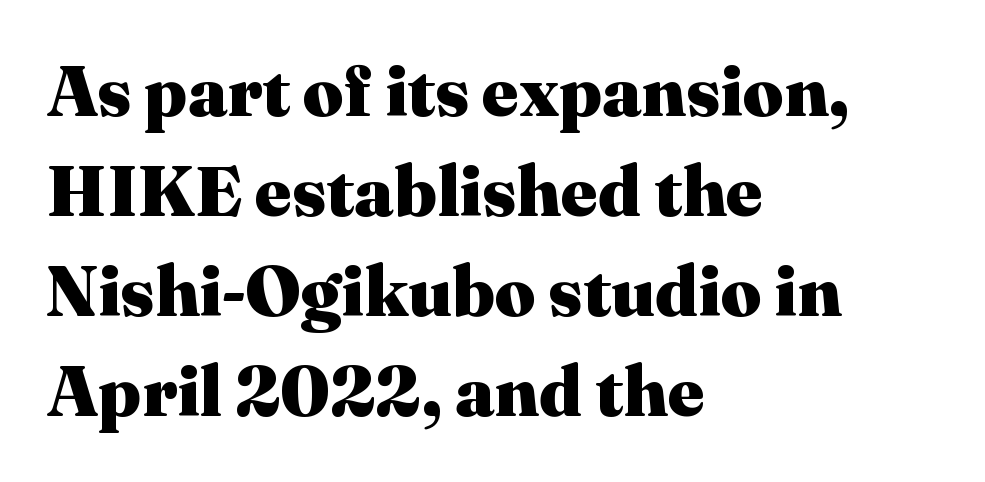
Q: Is the text bold? A: Yes.
Q: Is the text italic (slanted)? A: No, it is upright.
Q: Is the typeface a serif or a sans-serif typeface? A: Serif.
Q: Is the text underlined? A: No.
Q: How is the paragraph aligned? A: Left-aligned.
Q: Is the spacing between letters normal or unusually wide? A: Normal.
Q: Is the spacing between lines tight, normal or loose? A: Normal.
Q: Width (condensed, normal, or wide)? A: Normal.
Q: Stroke contrast? A: Medium.
Q: x-height? A: Medium.
Q: Monospaced? A: No.
